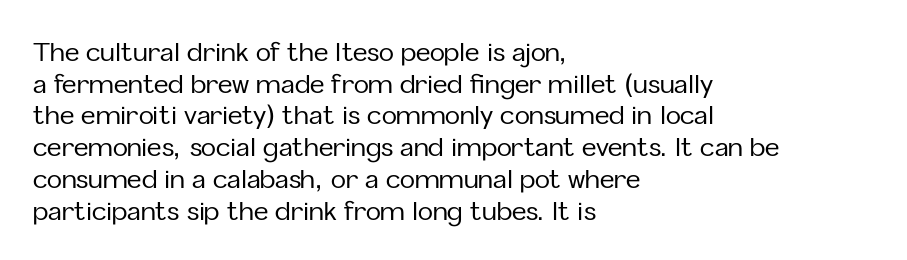
The image shows 25 px text type, upright; set left-aligned, normal line spacing (1.27x), normal letter spacing, not underlined.
